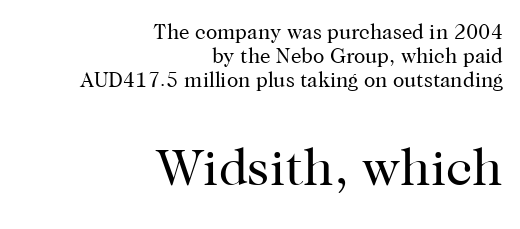
The image shows 52 px regular-weight serif type, upright; set right-aligned, tight line spacing (1.15x), normal letter spacing, not underlined; the second (bottom) block is 2.48x larger; high stroke contrast and a medium x-height.
